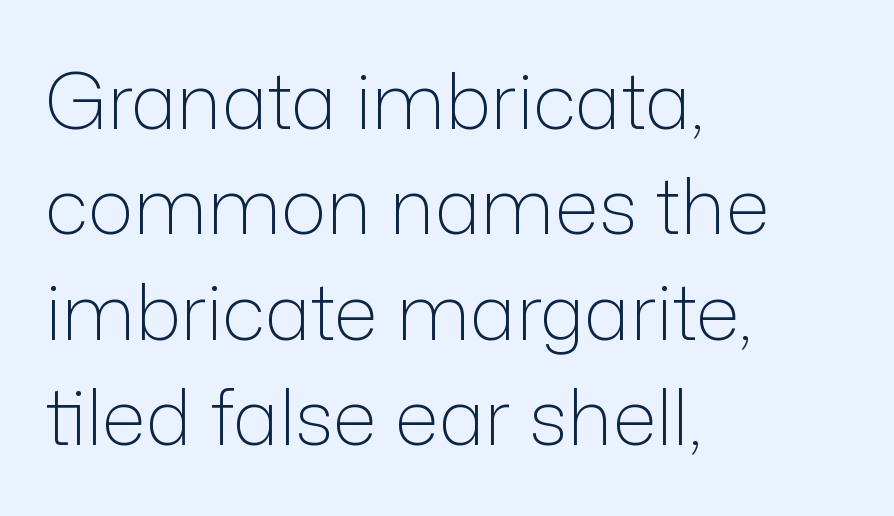
The image shows 77 px light sans-serif type, upright; set left-aligned, normal line spacing (1.37x), normal letter spacing, not underlined; low stroke contrast and a medium x-height.
